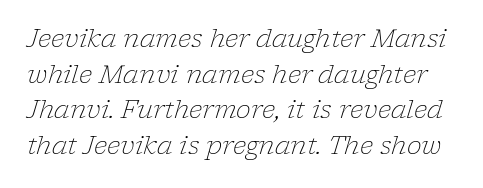
{"italic": "yes", "lean": "right", "slant_degrees": 17, "bold": "no", "underline": "no", "line_spacing": "normal", "line_spacing_ratio": 1.43, "letter_spacing": "normal", "letter_spacing_em": 0.0, "glyph_px": 25}
